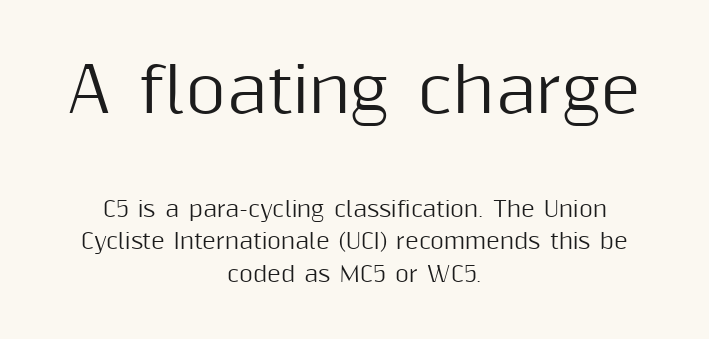
Q: Is the text italic (slanted)? A: No, it is upright.
Q: Is the typeface a serif or a sans-serif typeface? A: Sans-serif.
Q: Is the text underlined? A: No.
Q: How is the paragraph aligned? A: Centered.
Q: Is the spacing between letters normal or unusually wide? A: Normal.
Q: Is the spacing between lines tight, normal or loose? A: Normal.
Q: Which block of text is set in a larger size, the first (top) or the second (bottom)? A: The first (top) one.
Q: Width (condensed, normal, or wide)? A: Normal.
Q: Stroke contrast? A: Medium.
Q: x-height? A: Medium.
Q: Monospaced? A: No.
